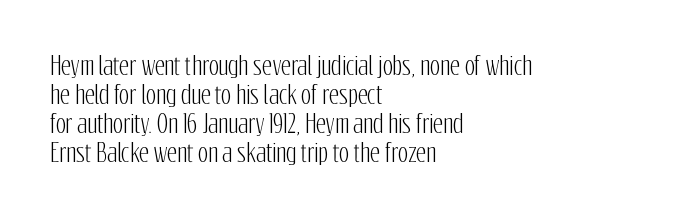
{"italic": "no", "underline": "no", "align": "left", "line_spacing_ratio": 1.21, "letter_spacing": "normal", "letter_spacing_em": 0.0, "glyph_px": 24}
